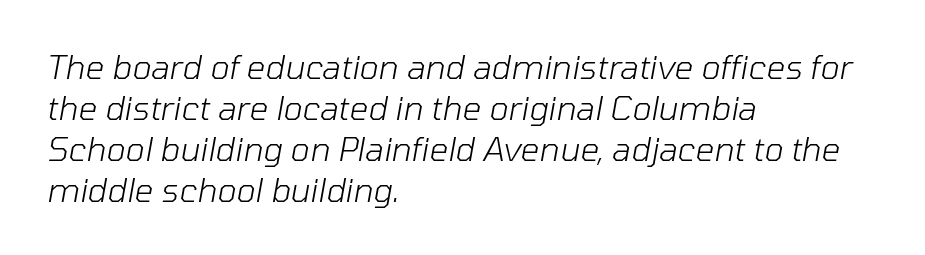
Q: Is the text bold? A: No.
Q: Is the text italic (slanted)? A: Yes, it leans right by about 10 degrees.
Q: Is the text underlined? A: No.
Q: How is the paragraph aligned? A: Left-aligned.
Q: Is the spacing between letters normal or unusually wide? A: Normal.
Q: Width (condensed, normal, or wide)? A: Normal.
Q: Stroke contrast? A: Low.
Q: x-height? A: Medium.
Q: Monospaced? A: No.
